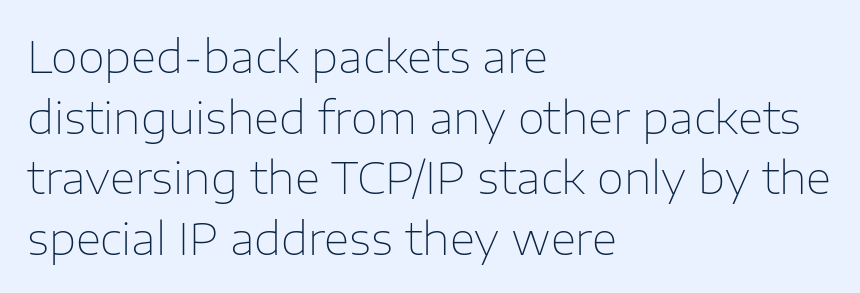
Q: Is the text bold? A: No.
Q: Is the text italic (slanted)? A: No, it is upright.
Q: Is the typeface a serif or a sans-serif typeface? A: Sans-serif.
Q: Is the text underlined? A: No.
Q: How is the paragraph aligned? A: Left-aligned.
Q: Is the spacing between letters normal or unusually wide? A: Normal.
Q: Is the spacing between lines tight, normal or loose? A: Normal.
Q: Width (condensed, normal, or wide)? A: Normal.
Q: Stroke contrast? A: Low.
Q: x-height? A: Medium.
Q: Monospaced? A: No.
